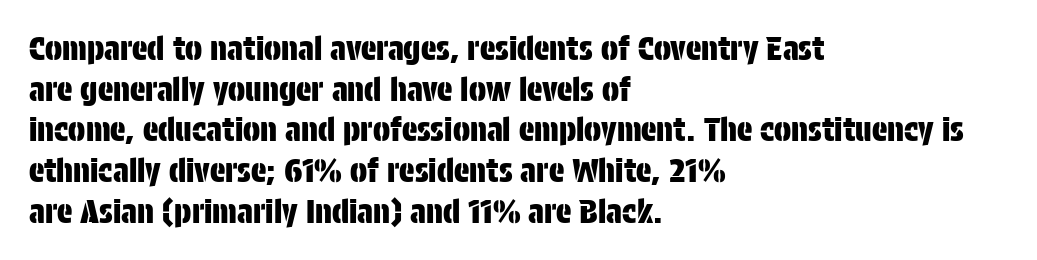
Descender tails drop into unmarked territory. The lines in this sample share a left origin and differ only in where they stop. The designer left line spacing at the default. To sum up the face: it is a sans, with no serifs. Spacing verdict: proportional, widths tailored to each character.
